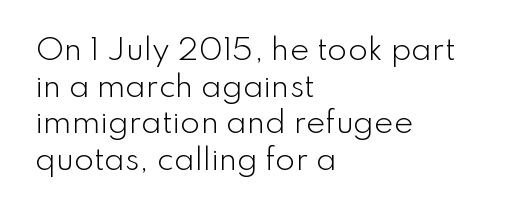
The image shows 29 px light sans-serif type, upright; set left-aligned, normal line spacing (1.26x), normal letter spacing, not underlined; low stroke contrast and a small x-height.
